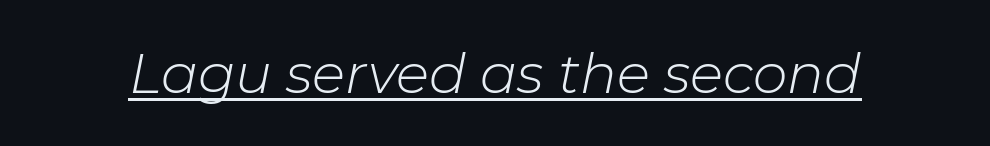
{"italic": "yes", "lean": "right", "slant_degrees": 11, "bold": "no", "weight": "light", "width": "normal", "stroke_contrast": "low", "x_height": "medium", "monospaced": "no", "underline": "yes", "letter_spacing": "normal", "letter_spacing_em": 0.0, "glyph_px": 55}
